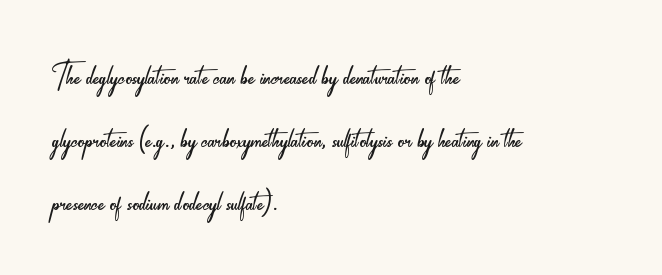
The typeface has the unassuming heft of standard copy or less. Descender tails drop into unmarked territory. In terms of letterspacing, this is plain default setting. The passage shown is typeset with a sans-serif family. One glance says typical: line gaps are just what's usual.
